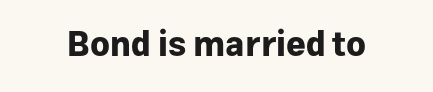
The image shows 34 px bold sans-serif type, upright; set centered, normal letter spacing, not underlined; low stroke contrast and a medium x-height.
